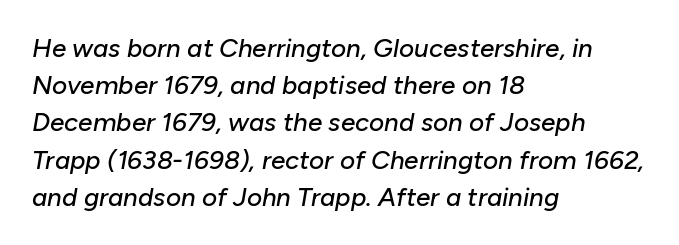
{"italic": "yes", "lean": "right", "slant_degrees": 10, "underline": "no", "align": "left", "line_spacing": "normal", "line_spacing_ratio": 1.43, "letter_spacing": "normal", "letter_spacing_em": 0.0, "glyph_px": 26}
